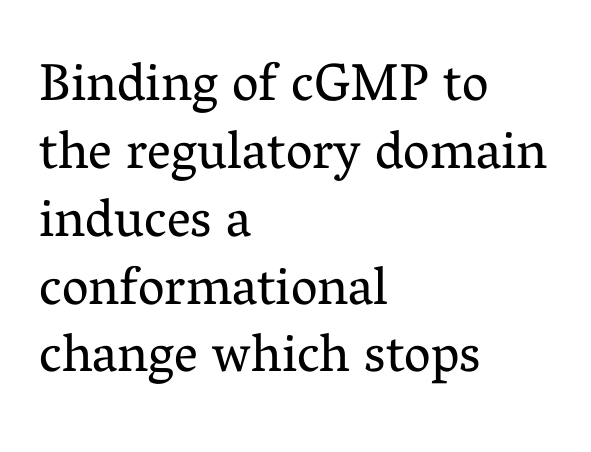
Caption: face not bold, strokes unweighted. Caption: standard tracking, unaltered. Each letter keeps its own natural width here, so spacing adapts to shape. Observe the serifs anchoring each vertical stroke in this sample.
